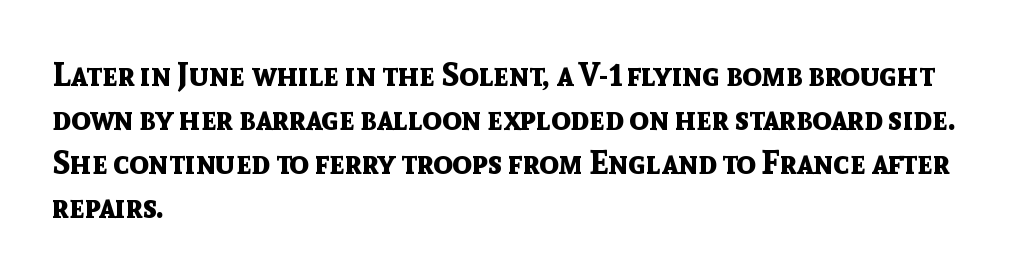
Any mark beneath the type? The region is blank. You can tell it's not italic because the verticals are truly vertical. No extra tracking has been applied to these lines. A typesetter would call this proportional, since set widths differ per character. The passage shown is typeset with a sans-serif family.
